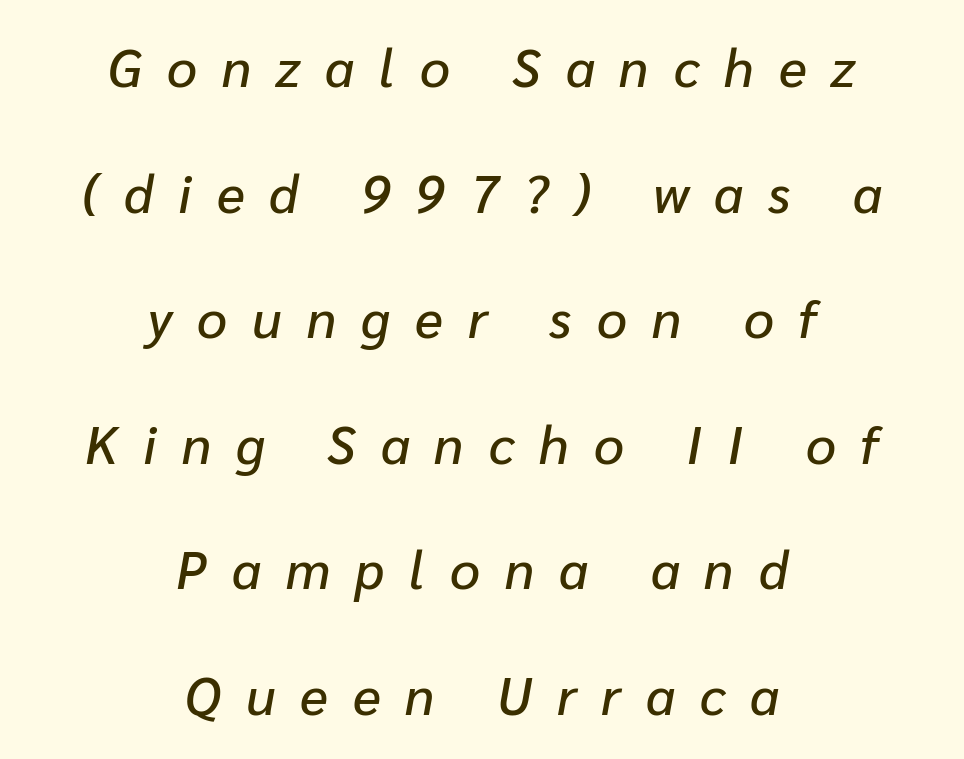
The image shows 53 px text type, italic (leaning right); set centered, loose line spacing (2.37x), unusually wide letter spacing (+0.47 em), not underlined; low stroke contrast and a medium x-height.
